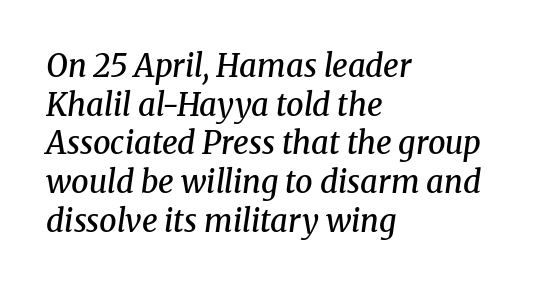
The characters look somewhat weighty, a semibold short of true bold. When letters slant like this, we call the style italic. The setting favours the left margin, as ordinary paragraphs usually do. Observe the serifs anchoring each vertical stroke in this sample. In terms of leading, this rendering sits right in the middle. The letters advance in unequal steps, a hallmark of proportional type.
